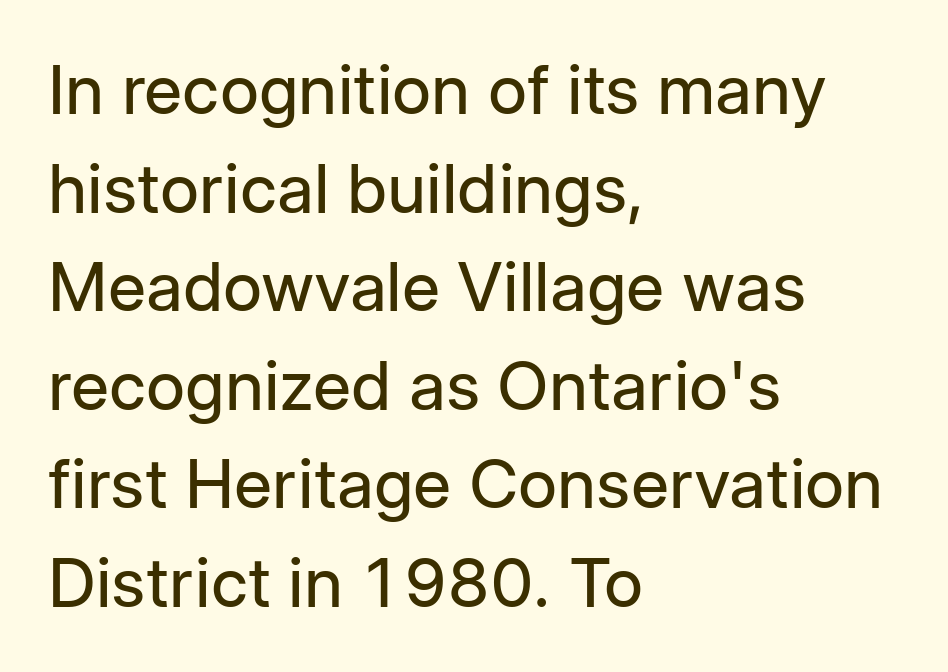
Q: Is the text bold? A: No.
Q: Is the text italic (slanted)? A: No, it is upright.
Q: Is the typeface a serif or a sans-serif typeface? A: Sans-serif.
Q: Is the text underlined? A: No.
Q: How is the paragraph aligned? A: Left-aligned.
Q: Is the spacing between letters normal or unusually wide? A: Normal.
Q: Is the spacing between lines tight, normal or loose? A: Normal.
Q: Width (condensed, normal, or wide)? A: Normal.
Q: Stroke contrast? A: Low.
Q: x-height? A: Medium.
Q: Monospaced? A: No.
